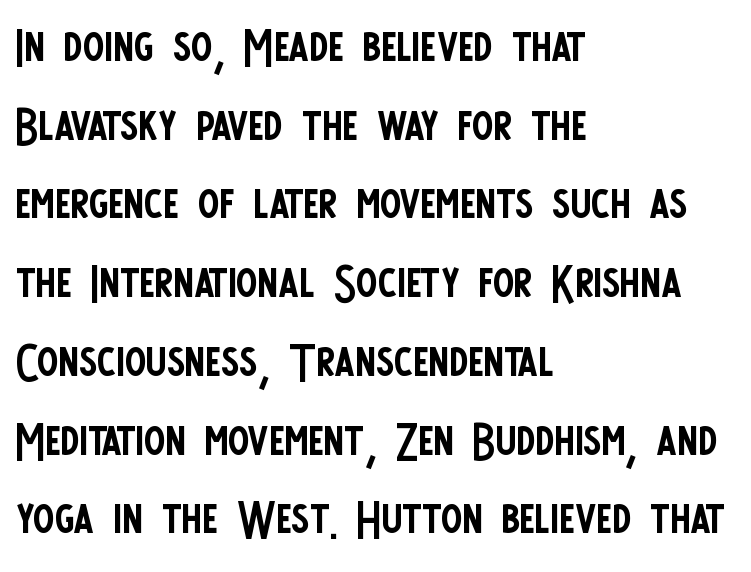
The image shows 64 px regular-weight, condensed sans-serif type, upright; set left-aligned, line spacing 1.23x, normal letter spacing, not underlined; low stroke contrast and a large x-height.
